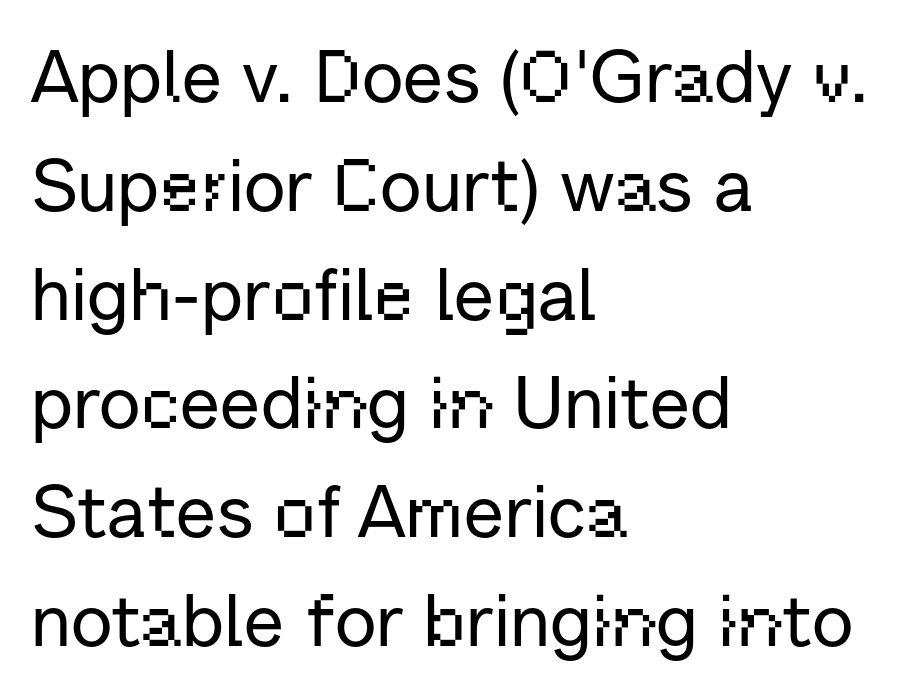
{"serif": "no", "italic": "no", "width": "normal", "stroke_contrast": "low", "x_height": "medium", "monospaced": "no", "underline": "no", "align": "left", "line_spacing": "normal", "line_spacing_ratio": 1.49, "letter_spacing": "normal", "letter_spacing_em": 0.0, "glyph_px": 73}
